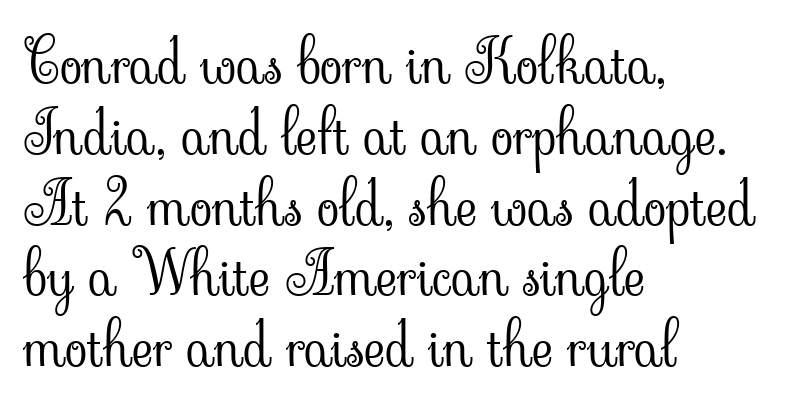
{"serif": "yes", "italic": "no", "bold": "no", "weight": "light", "width": "normal", "stroke_contrast": "low", "x_height": "small", "monospaced": "no", "underline": "no", "align": "left", "line_spacing_ratio": 1.2, "letter_spacing": "normal", "letter_spacing_em": 0.0, "glyph_px": 59}
